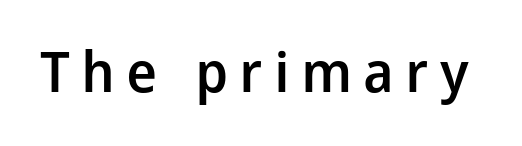
Q: Is the text bold? A: Semi-bold.
Q: Is the text italic (slanted)? A: No, it is upright.
Q: Is the typeface a serif or a sans-serif typeface? A: Sans-serif.
Q: Is the text underlined? A: No.
Q: Is the spacing between letters normal or unusually wide? A: Unusually wide.
Q: Width (condensed, normal, or wide)? A: Normal.
Q: Stroke contrast? A: Low.
Q: x-height? A: Medium.
Q: Monospaced? A: No.
